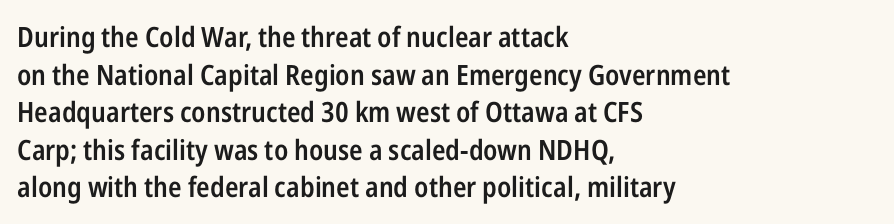
The image shows 28 px semibold, condensed sans-serif type, upright; set left-aligned, normal line spacing (1.34x), normal letter spacing, not underlined; low stroke contrast and a medium x-height.
